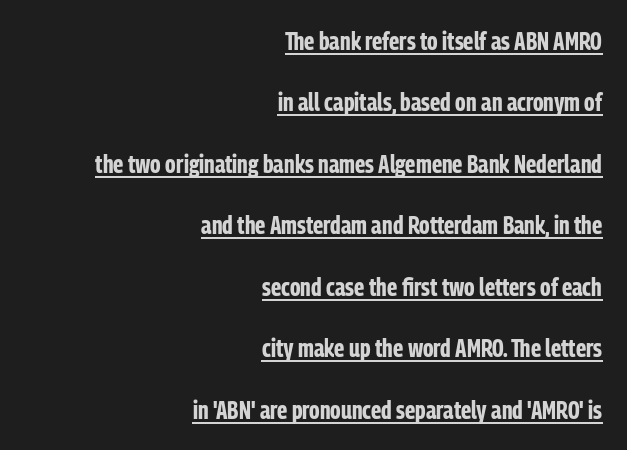
Q: Is the text bold? A: Yes.
Q: Is the text italic (slanted)? A: No, it is upright.
Q: Is the text underlined? A: Yes.
Q: How is the paragraph aligned? A: Right-aligned.
Q: Is the spacing between letters normal or unusually wide? A: Normal.
Q: Is the spacing between lines tight, normal or loose? A: Loose.
